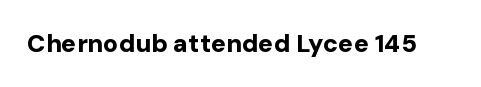
{"italic": "no", "bold": "yes", "underline": "no", "letter_spacing": "normal", "letter_spacing_em": 0.0, "glyph_px": 25}
